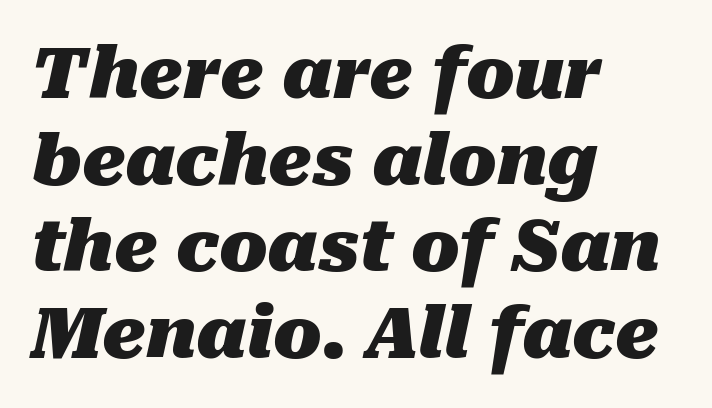
The image shows 71 px heavy type, italic (leaning right); set left-aligned, line spacing 1.22x, normal letter spacing, not underlined; medium stroke contrast and a medium x-height.
